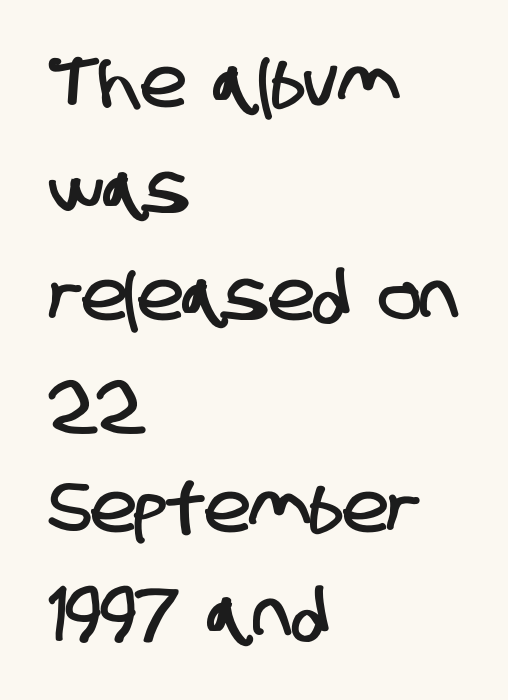
The image shows 69 px condensed sans-serif type; set left-aligned, normal line spacing (1.54x), normal letter spacing, not underlined; low stroke contrast and a large x-height.
